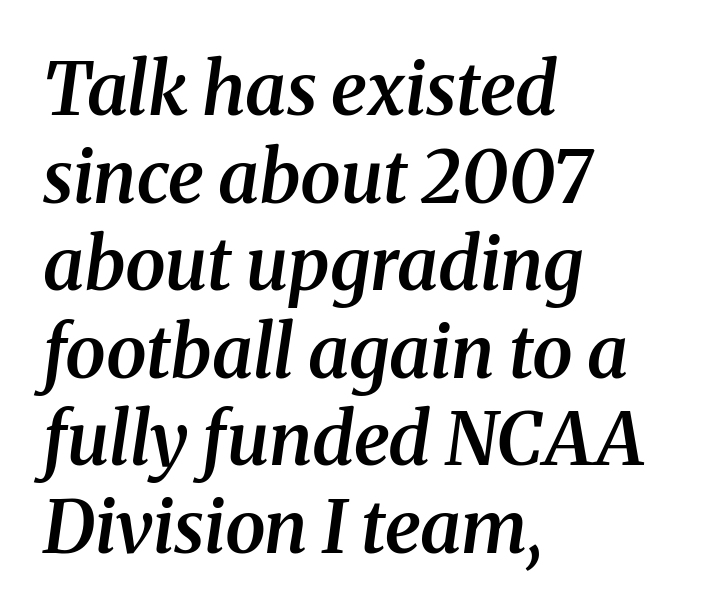
The image shows 73 px semibold serif type, italic (leaning right); set left-aligned, line spacing 1.2x, normal letter spacing, not underlined; medium stroke contrast and a medium x-height.
